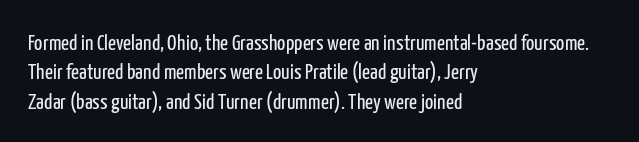
{"italic": "no", "bold": "no", "underline": "no", "align": "left", "line_spacing": "normal", "line_spacing_ratio": 1.33, "letter_spacing": "normal", "letter_spacing_em": 0.0, "glyph_px": 22}
